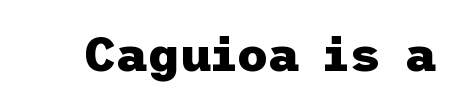
The image shows 49 px heavy sans-serif type, upright; set normal letter spacing, not underlined; low stroke contrast and a medium x-height.
